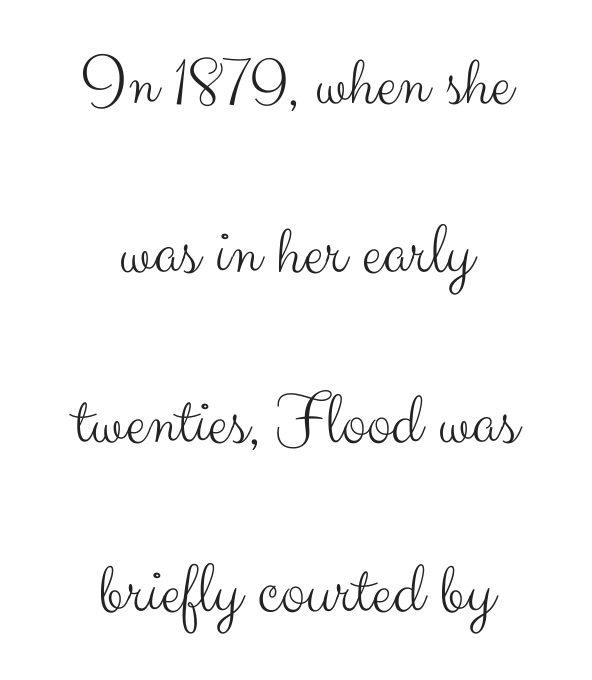
The image shows 74 px light sans-serif type; set centered, loose line spacing (2.29x), normal letter spacing, not underlined; medium stroke contrast and a small x-height.
